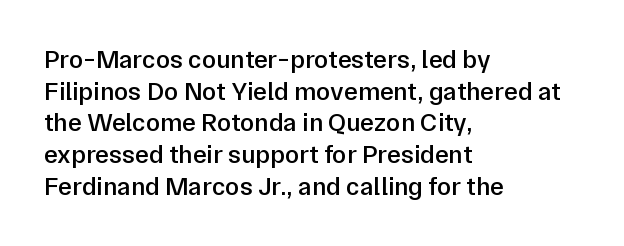
Q: Is the text bold? A: Semi-bold.
Q: Is the text italic (slanted)? A: No, it is upright.
Q: Is the text underlined? A: No.
Q: How is the paragraph aligned? A: Left-aligned.
Q: Is the spacing between letters normal or unusually wide? A: Normal.
